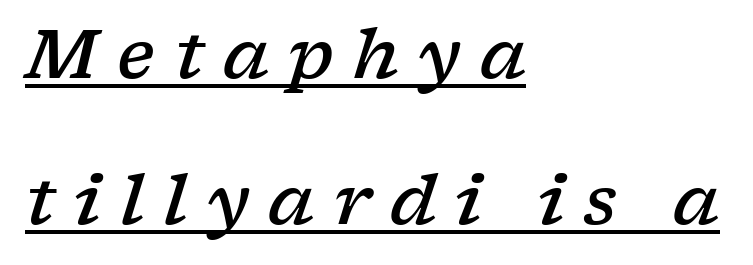
Q: Is the text bold? A: Semi-bold.
Q: Is the text italic (slanted)? A: Yes, it leans right by about 17 degrees.
Q: Is the typeface a serif or a sans-serif typeface? A: Serif.
Q: Is the text underlined? A: Yes.
Q: How is the paragraph aligned? A: Left-aligned.
Q: Is the spacing between letters normal or unusually wide? A: Unusually wide.
Q: Is the spacing between lines tight, normal or loose? A: Loose.
Q: Width (condensed, normal, or wide)? A: Wide.
Q: Stroke contrast? A: Low.
Q: x-height? A: Medium.
Q: Monospaced? A: No.
